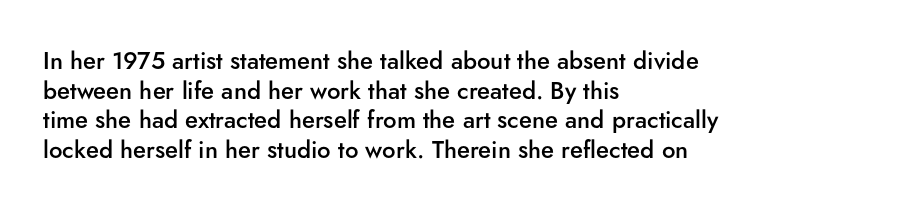
A bare baseline throughout the passage. Compared with a centered layout, this one pins lines to the left instead. This is moderately heavy type, rendered in semibold. The letters sit at their default tracking, neither squeezed nor spread. This sample uses an upright cut, with every glyph sitting square on the baseline.
